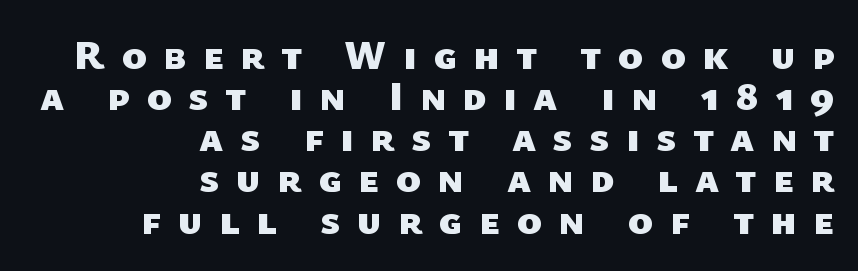
{"serif": "no", "bold": "yes", "weight": "heavy", "width": "normal", "stroke_contrast": "low", "x_height": "medium", "monospaced": "no", "underline": "no", "align": "right", "line_spacing": "tight", "line_spacing_ratio": 0.98, "letter_spacing": "wide", "letter_spacing_em": 0.39, "glyph_px": 42}
